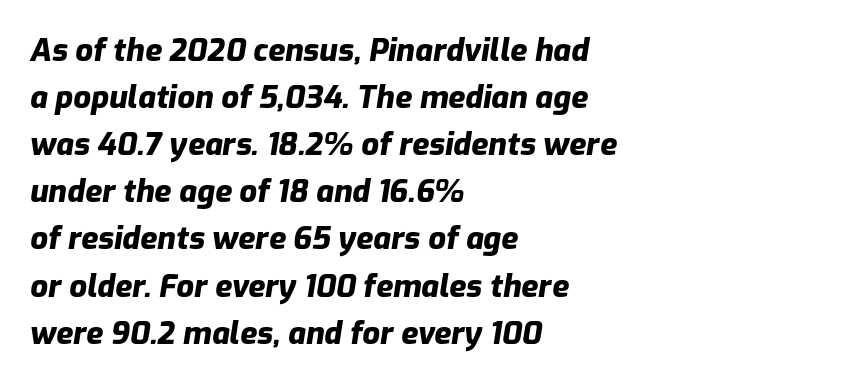
The letters are slanted; this is an italic face. How would I describe the line gaps? Plain and ordinary. Do the characters align in a grid? No, the font is proportional. Weight check: bold — yes, fully.
